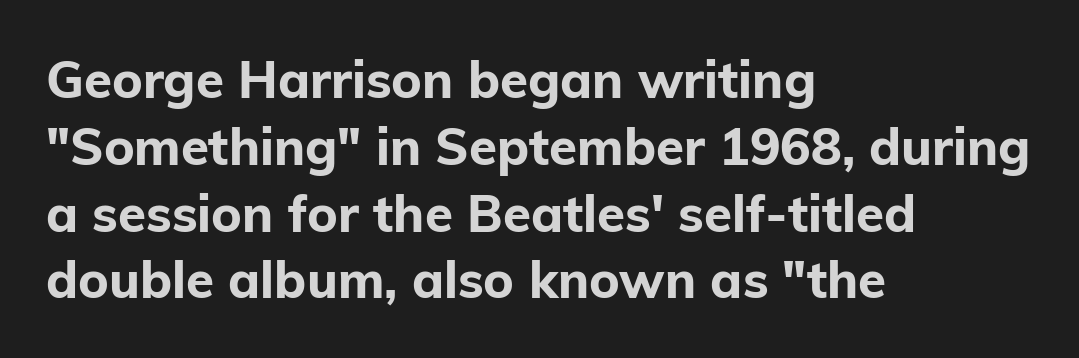
Q: Is the text bold? A: Yes.
Q: Is the text italic (slanted)? A: No, it is upright.
Q: Is the typeface a serif or a sans-serif typeface? A: Sans-serif.
Q: Is the text underlined? A: No.
Q: How is the paragraph aligned? A: Left-aligned.
Q: Is the spacing between letters normal or unusually wide? A: Normal.
Q: Is the spacing between lines tight, normal or loose? A: Normal.
Q: Width (condensed, normal, or wide)? A: Normal.
Q: Stroke contrast? A: Low.
Q: x-height? A: Medium.
Q: Monospaced? A: No.
